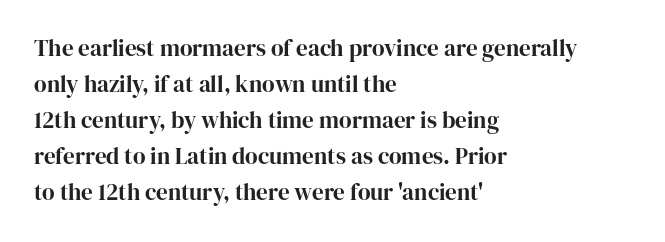
Regular leading. Check under the words: just untouched page. The type is set solid horizontally, with unmodified tracking. The paragraph has a hard left edge and a soft right edge.
